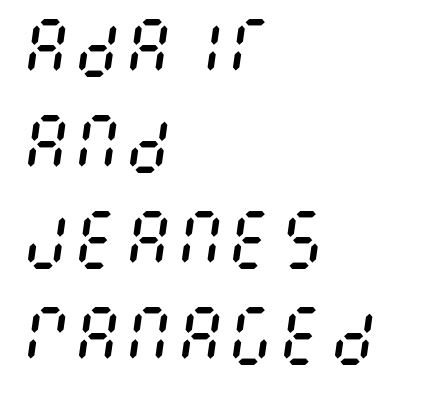
The image shows 64 px regular-weight, condensed type, italic (leaning right); set left-aligned, normal line spacing (1.5x), normal letter spacing, not underlined; medium stroke contrast and a large x-height.
